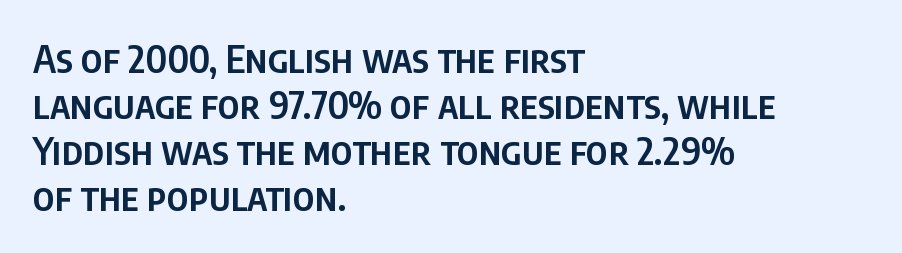
Has an underline been added? It has not. Each glyph is drawn with semibold strokes, heavier than normal yet not fully bold. Every stem runs plumb, perpendicular to the baseline. Words appear dense and cohesive because spacing is normal. The rendering shows plain stroke endings on the letterforms — a sans-serif design. The passage shown is typed in a proportional face where columns would drift.
